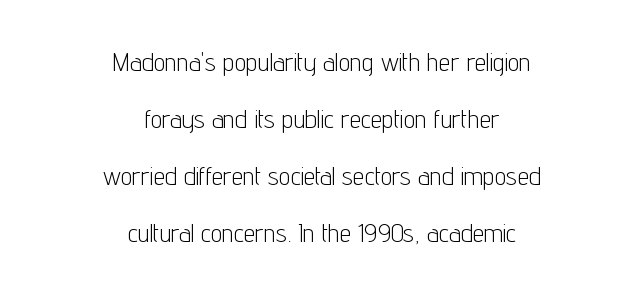
{"italic": "no", "bold": "no", "underline": "no", "align": "center", "line_spacing": "loose", "line_spacing_ratio": 2.19, "letter_spacing": "normal", "letter_spacing_em": 0.0, "glyph_px": 26}
